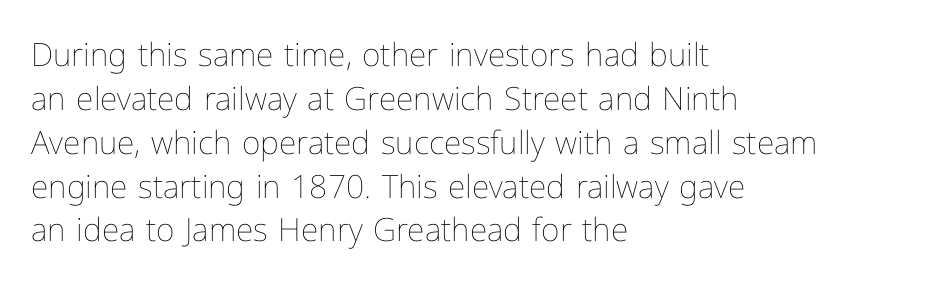
Q: Is the text bold? A: No.
Q: Is the text italic (slanted)? A: No, it is upright.
Q: Is the text underlined? A: No.
Q: How is the paragraph aligned? A: Left-aligned.
Q: Is the spacing between letters normal or unusually wide? A: Normal.
Q: Is the spacing between lines tight, normal or loose? A: Normal.
Q: Width (condensed, normal, or wide)? A: Normal.
Q: Stroke contrast? A: Low.
Q: x-height? A: Medium.
Q: Monospaced? A: No.
